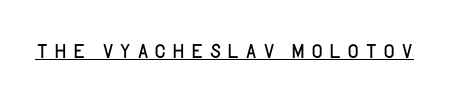
The image shows 31 px light sans-serif type, upright; set underlined; low stroke contrast and a large x-height.
